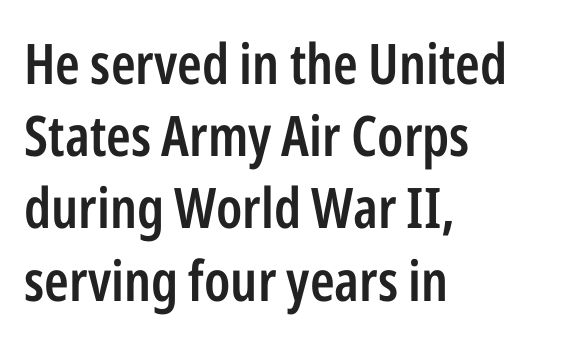
Q: Is the text bold? A: Semi-bold.
Q: Is the text italic (slanted)? A: No, it is upright.
Q: Is the typeface a serif or a sans-serif typeface? A: Sans-serif.
Q: Is the text underlined? A: No.
Q: How is the paragraph aligned? A: Left-aligned.
Q: Is the spacing between letters normal or unusually wide? A: Normal.
Q: Is the spacing between lines tight, normal or loose? A: Normal.
Q: Width (condensed, normal, or wide)? A: Condensed.
Q: Stroke contrast? A: Low.
Q: x-height? A: Medium.
Q: Monospaced? A: No.
